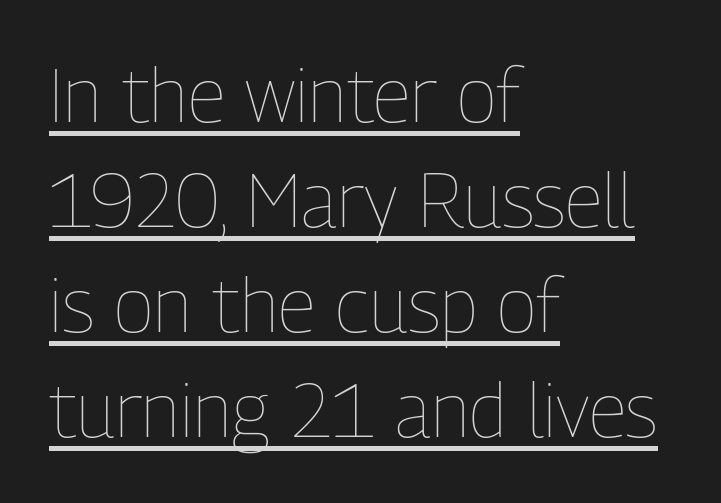
{"italic": "no", "bold": "no", "weight": "thin", "width": "condensed", "stroke_contrast": "low", "x_height": "medium", "monospaced": "no", "underline": "yes", "align": "left", "line_spacing": "normal", "line_spacing_ratio": 1.4, "letter_spacing": "normal", "letter_spacing_em": 0.0, "glyph_px": 75}
